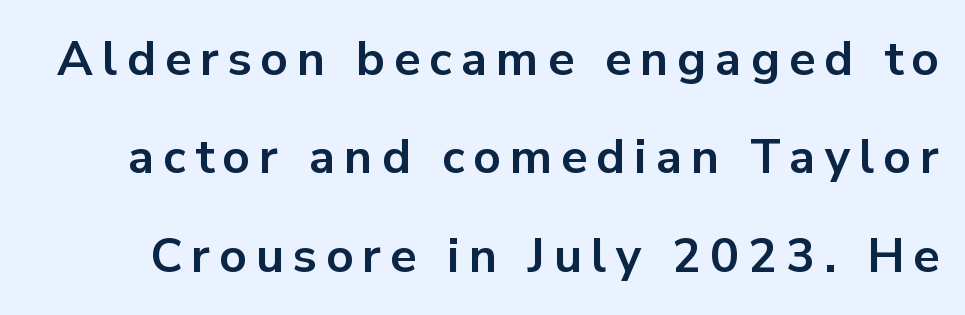
Set as a true bold cut, around the 700 mark. Regarding serifs, this sample does without them. Compared with typical paragraphs, the rows here are farther apart. Ascenders rise straight up at ninety degrees. Is this a fixed-width face? No — the glyphs have proportional, varying widths.
